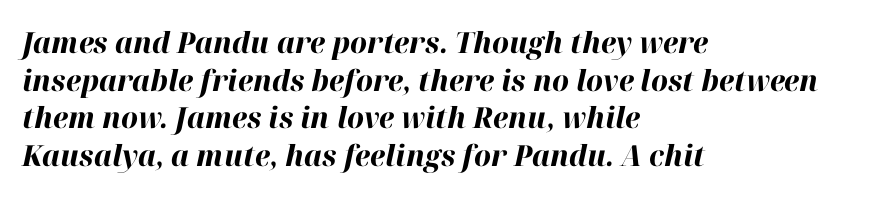
Q: Is the text bold? A: Yes.
Q: Is the text italic (slanted)? A: Yes, it leans right by about 12 degrees.
Q: Is the text underlined? A: No.
Q: How is the paragraph aligned? A: Left-aligned.
Q: Is the spacing between letters normal or unusually wide? A: Normal.
Q: Is the spacing between lines tight, normal or loose? A: Normal.
Q: Width (condensed, normal, or wide)? A: Normal.
Q: Stroke contrast? A: High.
Q: x-height? A: Medium.
Q: Monospaced? A: No.
